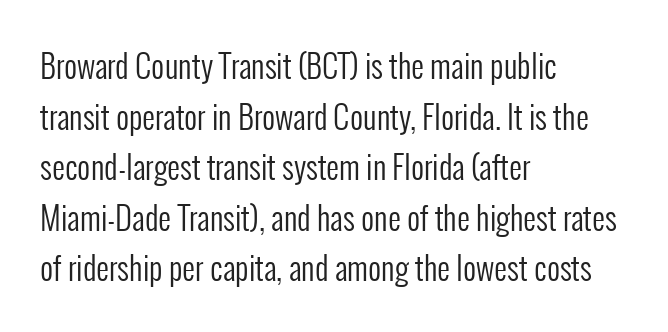
{"serif": "no", "italic": "no", "bold": "no", "weight": "regular", "width": "condensed", "stroke_contrast": "low", "x_height": "medium", "monospaced": "no", "underline": "no", "align": "left", "line_spacing": "normal", "line_spacing_ratio": 1.58, "letter_spacing": "normal", "letter_spacing_em": 0.0, "glyph_px": 32}
